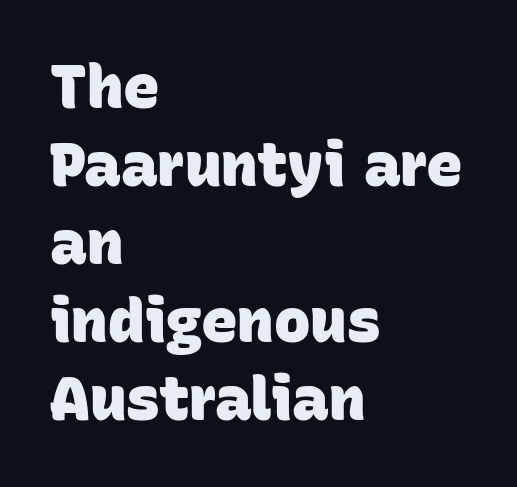
The image shows 61 px heavy sans-serif type; set left-aligned, normal line spacing (1.28x), normal letter spacing, not underlined; low stroke contrast and a large x-height.
